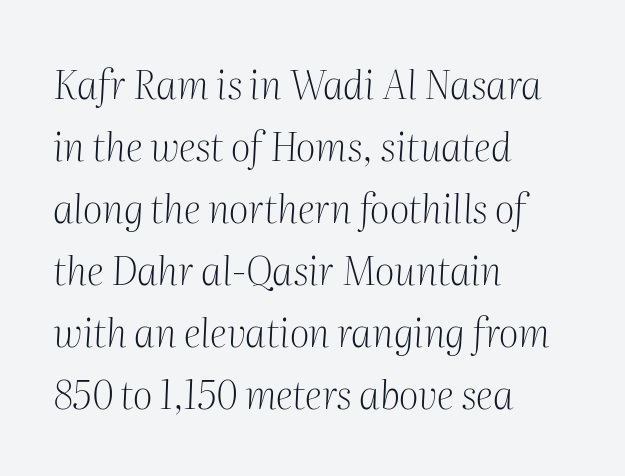
{"serif": "yes", "italic": "yes", "lean": "right", "slant_degrees": 2, "bold": "no", "weight": "light", "width": "normal", "stroke_contrast": "medium", "x_height": "medium", "monospaced": "no", "underline": "no", "align": "left", "line_spacing": "normal", "line_spacing_ratio": 1.59, "letter_spacing": "normal", "letter_spacing_em": 0.0, "glyph_px": 39}
